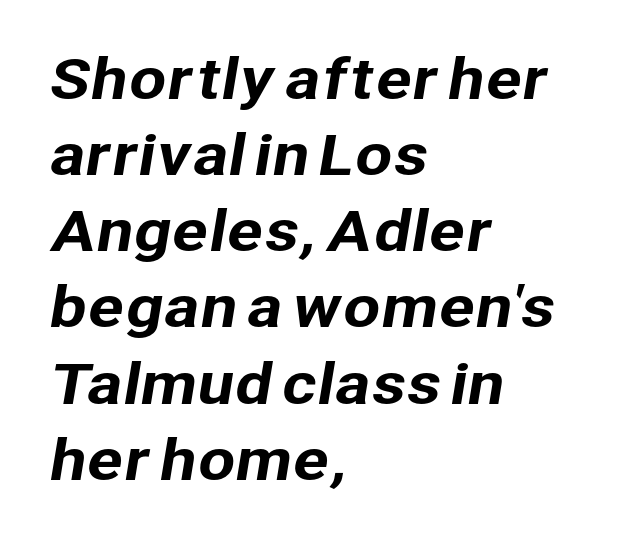
The image shows 54 px sans-serif type; set left-aligned, normal line spacing (1.41x), normal letter spacing, not underlined; low stroke contrast and a medium x-height.
